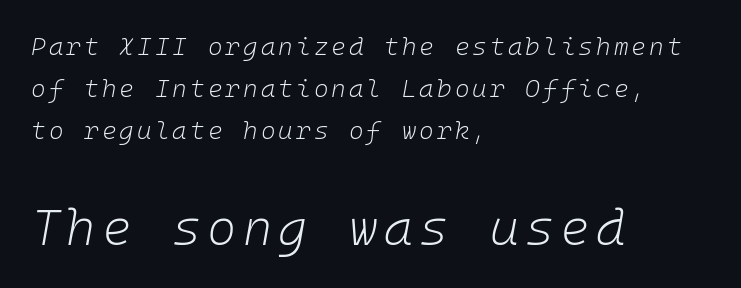
Q: Is the text bold? A: No.
Q: Is the text italic (slanted)? A: Yes, it leans right by about 10 degrees.
Q: Is the text underlined? A: No.
Q: How is the paragraph aligned? A: Left-aligned.
Q: Is the spacing between lines tight, normal or loose? A: Normal.
Q: Which block of text is set in a larger size, the first (top) or the second (bottom)? A: The second (bottom) one.
Q: Width (condensed, normal, or wide)? A: Normal.
Q: Stroke contrast? A: Low.
Q: x-height? A: Medium.
Q: Monospaced? A: Yes.
